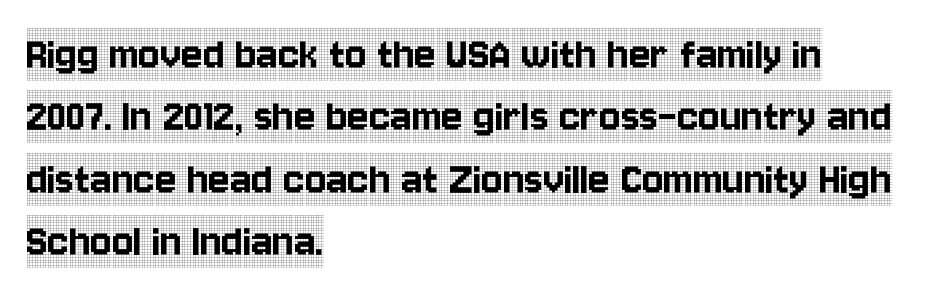
The image shows 50 px condensed serif type, upright; set left-aligned, normal line spacing (1.25x), normal letter spacing, not underlined; a large x-height.
